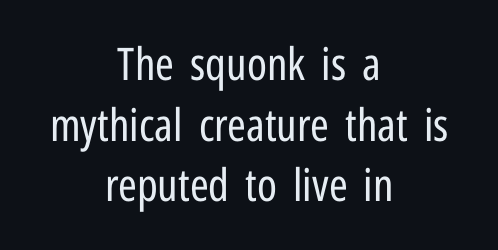
The image shows 45 px regular-weight, condensed sans-serif type, upright; set centered, normal line spacing (1.35x), normal letter spacing, not underlined; low stroke contrast and a medium x-height.
